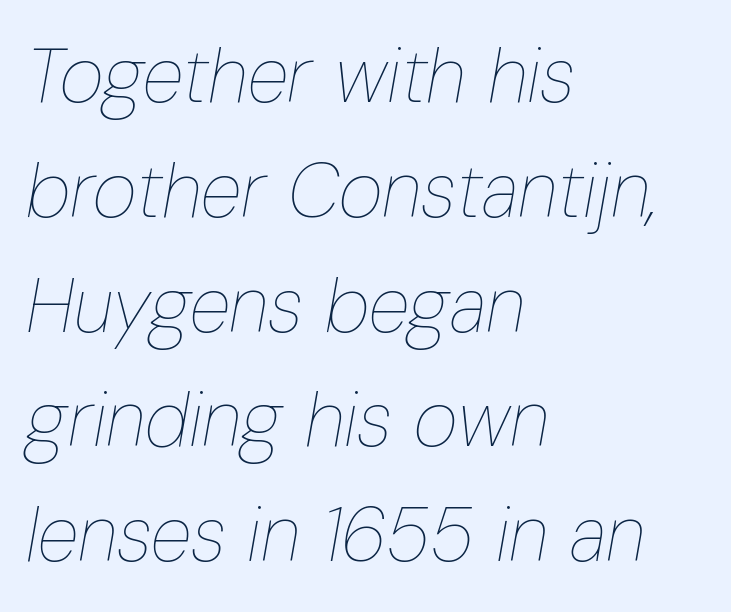
The image shows 76 px thin, condensed type, italic (leaning right); set left-aligned, normal line spacing (1.51x), normal letter spacing, not underlined; low stroke contrast and a medium x-height.
